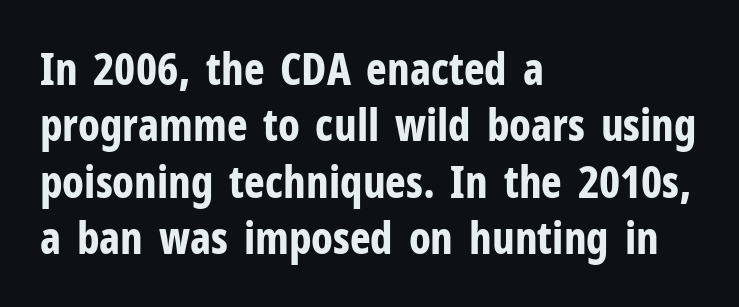
{"serif": "no", "italic": "no", "bold": "yes", "weight": "bold", "width": "condensed", "stroke_contrast": "low", "x_height": "medium", "monospaced": "no", "underline": "no", "align": "left", "line_spacing": "normal", "line_spacing_ratio": 1.28, "letter_spacing": "normal", "letter_spacing_em": 0.0, "glyph_px": 44}
